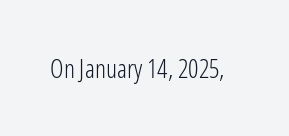
Q: Is the text bold? A: No.
Q: Is the text italic (slanted)? A: No, it is upright.
Q: Is the text underlined? A: No.
Q: Is the spacing between letters normal or unusually wide? A: Normal.
